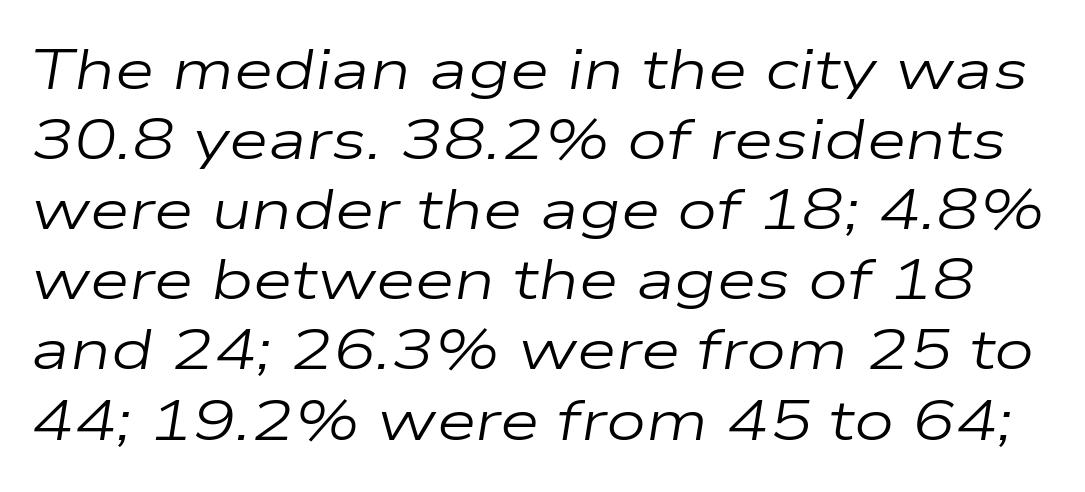
{"italic": "yes", "lean": "right", "slant_degrees": 9, "bold": "no", "weight": "regular", "width": "wide", "stroke_contrast": "low", "x_height": "medium", "monospaced": "no", "underline": "no", "line_spacing_ratio": 1.23, "letter_spacing": "normal", "letter_spacing_em": 0.0, "glyph_px": 57}
